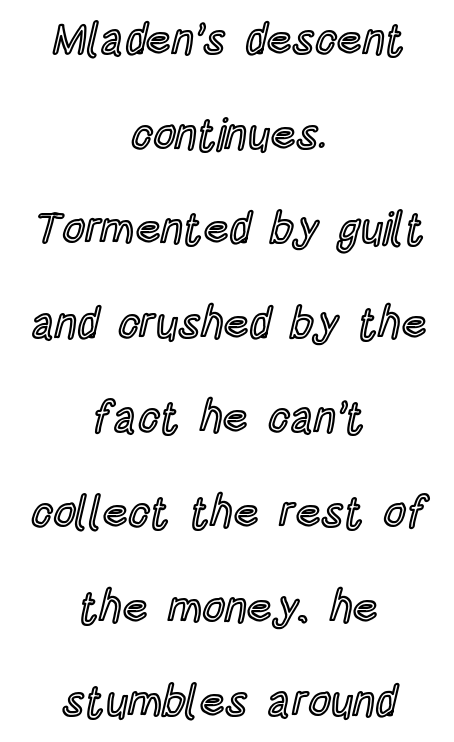
{"width": "condensed", "x_height": "large", "monospaced": "no", "underline": "no", "align": "center", "line_spacing": "loose", "line_spacing_ratio": 2.15, "letter_spacing": "normal", "letter_spacing_em": 0.0, "glyph_px": 44}
